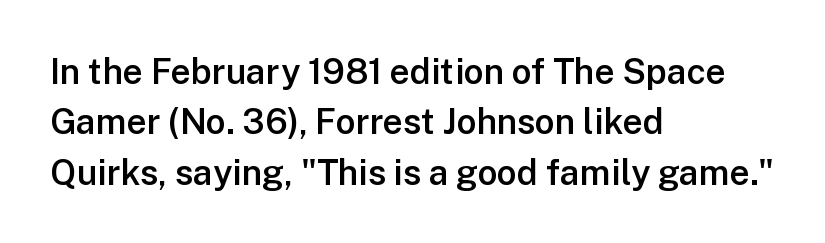
{"serif": "no", "italic": "no", "bold": "semi", "weight": "semibold", "width": "normal", "stroke_contrast": "low", "x_height": "medium", "monospaced": "no", "underline": "no", "align": "left", "line_spacing": "normal", "line_spacing_ratio": 1.44, "letter_spacing": "normal", "letter_spacing_em": 0.0, "glyph_px": 35}
